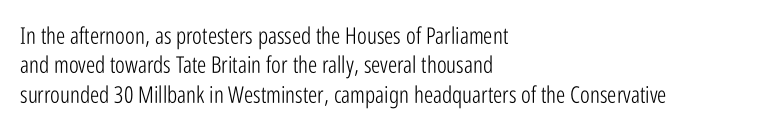
It's the straight-up-and-down kind of type. The face used here is rendered with its standard letterfit. The setting favours the left margin, as ordinary paragraphs usually do. This is not heavy type; no bold has been used. Interline gaps are of average width in this sample.
